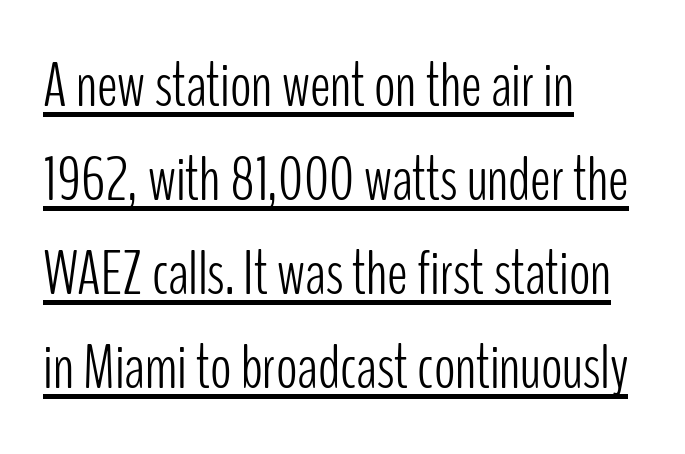
{"serif": "no", "italic": "no", "bold": "no", "weight": "light", "width": "condensed", "stroke_contrast": "low", "x_height": "medium", "monospaced": "no", "underline": "yes", "align": "left", "line_spacing": "normal", "line_spacing_ratio": 1.49, "letter_spacing": "normal", "letter_spacing_em": 0.0, "glyph_px": 63}
